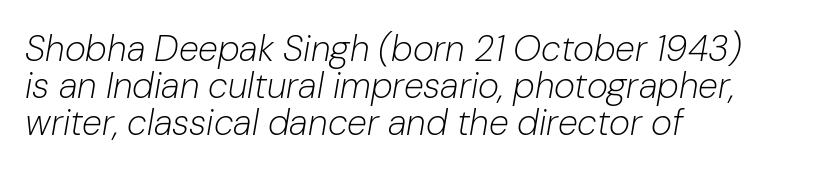
The lettering tilts uniformly, giving the passage an italic look. The cut favours lightness, reaching ordinary text weight at its darkest. Compared with a centered layout, this one pins lines to the left instead. Words float on clear page, feet unadorned. Glyph-to-glyph distance matches everyday printed text. Is this a fixed-width face? No — the glyphs have proportional, varying widths.
